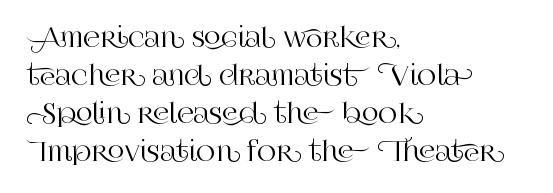
Q: Is the text italic (slanted)? A: No, it is upright.
Q: Is the text underlined? A: No.
Q: How is the paragraph aligned? A: Left-aligned.
Q: Is the spacing between letters normal or unusually wide? A: Normal.
Q: Is the spacing between lines tight, normal or loose? A: Normal.
